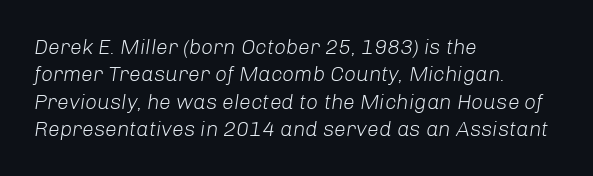
Q: Is the text bold? A: No.
Q: Is the text italic (slanted)? A: Yes, it leans right by about 8 degrees.
Q: Is the text underlined? A: No.
Q: How is the paragraph aligned? A: Left-aligned.
Q: Is the spacing between letters normal or unusually wide? A: Normal.
Q: Is the spacing between lines tight, normal or loose? A: Normal.
